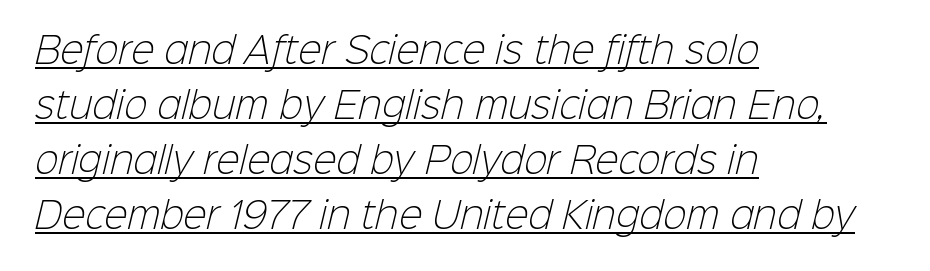
Layout note: lines flush left. Interline gaps are of average width in this sample. The line texture is even and compact thanks to regular tracking. The rendering uses natural spacing where letterforms have individual widths.
